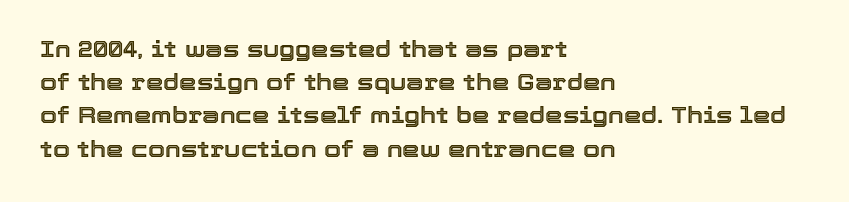
These lines keep a tight, regular rhythm from letter to letter. Vertical spacing — default. No word sits above an underline. The setting favours the left margin, as ordinary paragraphs usually do. The font's upright variant was chosen for this text.
